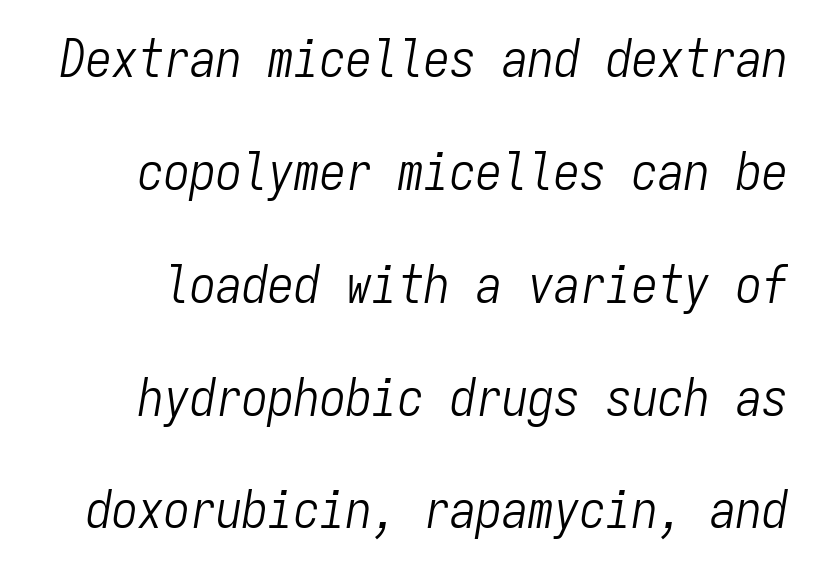
Q: Is the text bold? A: No.
Q: Is the text italic (slanted)? A: Yes, it leans right by about 9 degrees.
Q: Is the text underlined? A: No.
Q: Is the spacing between letters normal or unusually wide? A: Normal.
Q: Is the spacing between lines tight, normal or loose? A: Loose.
Q: Width (condensed, normal, or wide)? A: Condensed.
Q: Stroke contrast? A: Low.
Q: x-height? A: Medium.
Q: Monospaced? A: Yes.
